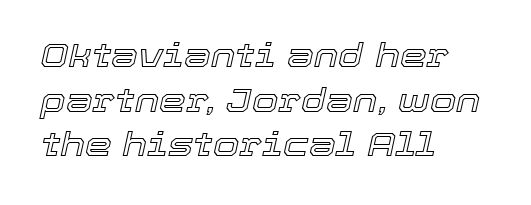
Q: Is the text italic (slanted)? A: Yes, it leans right by about 12 degrees.
Q: Is the text underlined? A: No.
Q: How is the paragraph aligned? A: Left-aligned.
Q: Is the spacing between letters normal or unusually wide? A: Normal.
Q: Is the spacing between lines tight, normal or loose? A: Normal.
Q: Width (condensed, normal, or wide)? A: Normal.
Q: x-height? A: Medium.
Q: Monospaced? A: No.
